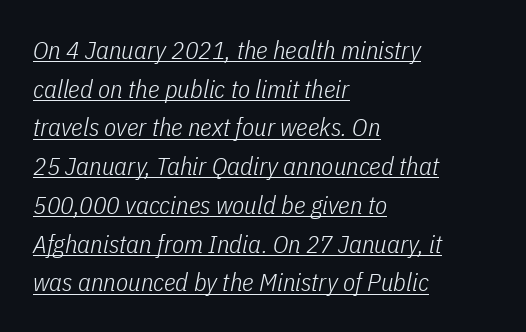
This is not heavy type; no bold has been used. Each line of the rendering has a horizontal stroke beneath the glyphs. The gaps between neighbouring characters are ordinary and unremarkable. The passage is arranged the way most books set body copy — flush left. These lines were composed using italics.
